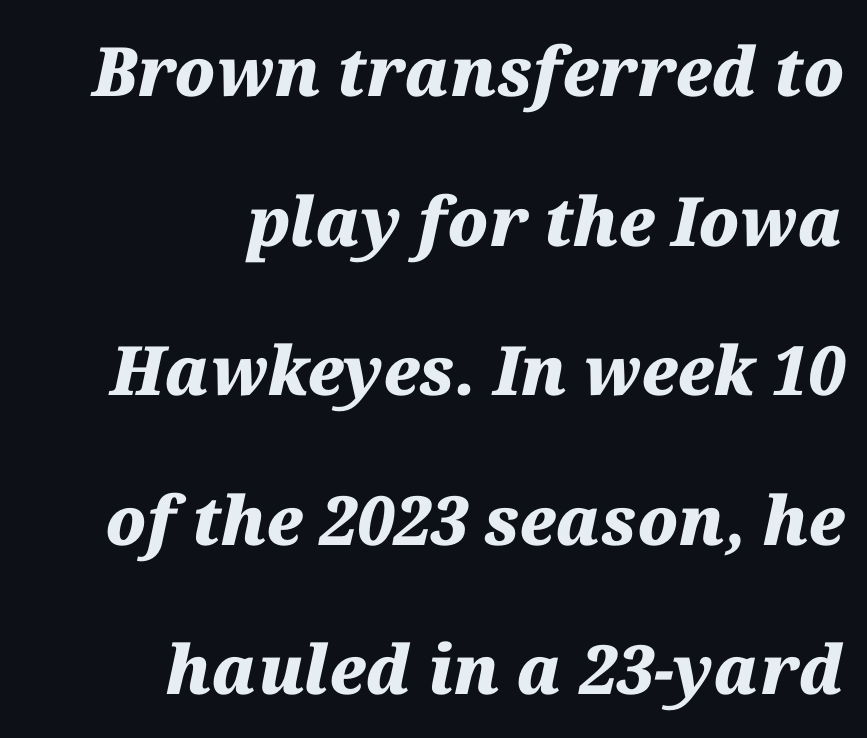
{"italic": "yes", "lean": "right", "slant_degrees": 12, "bold": "yes", "weight": "heavy", "width": "normal", "stroke_contrast": "medium", "x_height": "medium", "monospaced": "no", "underline": "no", "align": "right", "line_spacing": "loose", "line_spacing_ratio": 2.2, "letter_spacing": "normal", "letter_spacing_em": 0.0, "glyph_px": 68}
